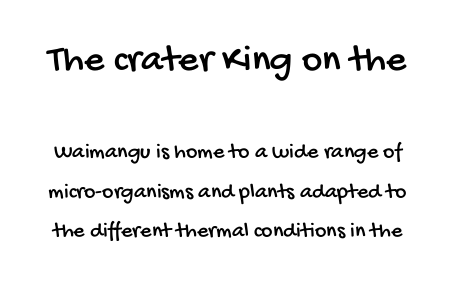
Q: Is the typeface a serif or a sans-serif typeface? A: Sans-serif.
Q: Is the text underlined? A: No.
Q: Is the spacing between letters normal or unusually wide? A: Normal.
Q: Which block of text is set in a larger size, the first (top) or the second (bottom)? A: The first (top) one.
Q: Width (condensed, normal, or wide)? A: Condensed.
Q: Stroke contrast? A: Low.
Q: x-height? A: Large.
Q: Monospaced? A: No.
